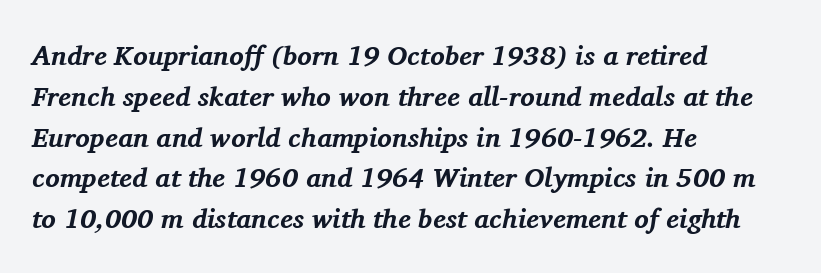
Regular leading. Compared with ordinary roman type, these characters are visibly tilted. Reading down the block, your eye returns to a fixed left position each line. The strip under each line holds only bare page. Students, this is bold: see how much ink each stroke carries.
